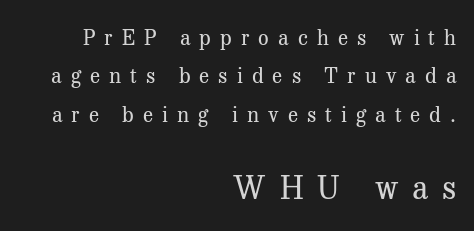
{"serif": "yes", "italic": "no", "bold": "no", "weight": "regular", "width": "normal", "stroke_contrast": "medium", "x_height": "medium", "monospaced": "no", "underline": "no", "align": "right", "line_spacing_ratio": 1.83, "letter_spacing": "wide", "letter_spacing_em": 0.43, "larger_block": "second", "size_ratio": 1.52, "glyph_px": 32}
